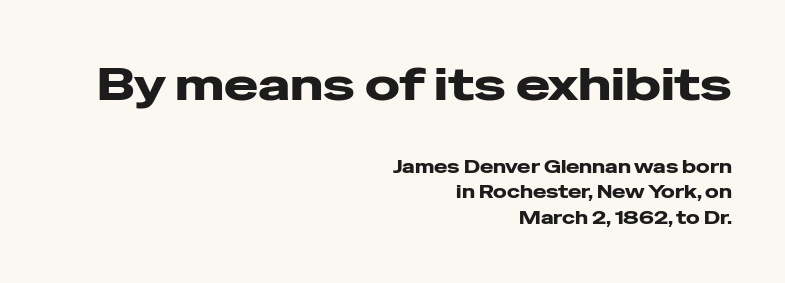
Q: Is the text italic (slanted)? A: No, it is upright.
Q: Is the typeface a serif or a sans-serif typeface? A: Sans-serif.
Q: Is the text underlined? A: No.
Q: How is the paragraph aligned? A: Right-aligned.
Q: Is the spacing between letters normal or unusually wide? A: Normal.
Q: Is the spacing between lines tight, normal or loose? A: Normal.
Q: Which block of text is set in a larger size, the first (top) or the second (bottom)? A: The first (top) one.
Q: Width (condensed, normal, or wide)? A: Wide.
Q: Stroke contrast? A: Low.
Q: x-height? A: Medium.
Q: Monospaced? A: No.
